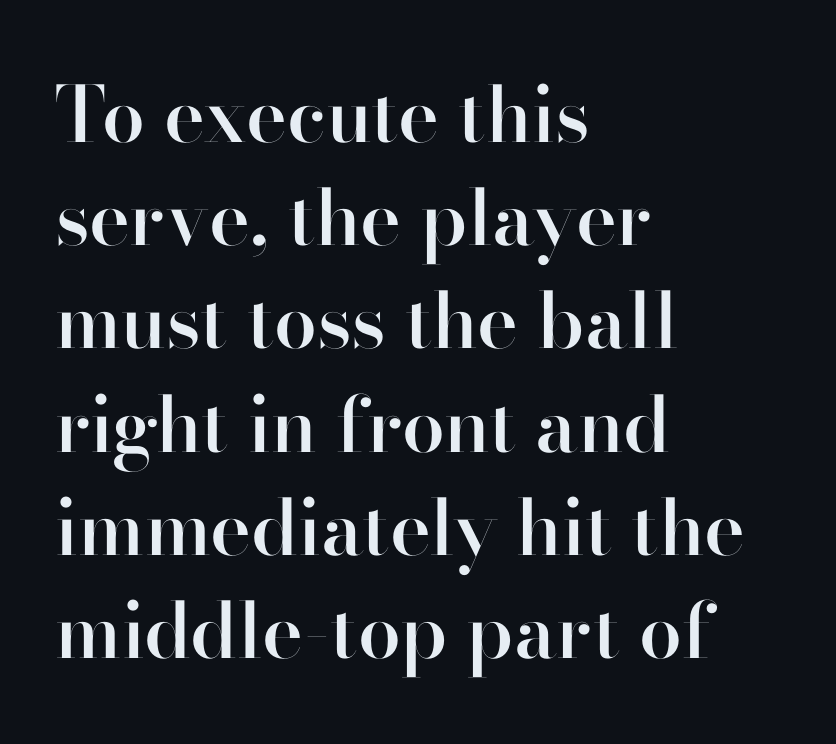
The image shows 77 px semibold sans-serif type, upright; set left-aligned, normal line spacing (1.34x), normal letter spacing, not underlined; high stroke contrast and a small x-height.
